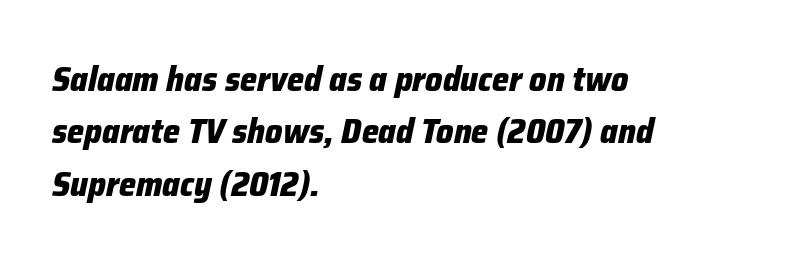
The image shows 34 px heavy type, italic (leaning right); set left-aligned, normal line spacing (1.54x), normal letter spacing, not underlined; low stroke contrast and a medium x-height.
